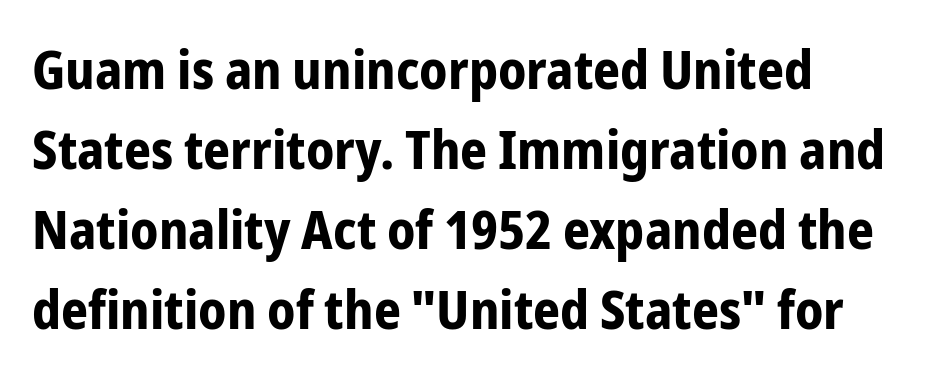
{"serif": "no", "italic": "no", "bold": "yes", "weight": "bold", "width": "condensed", "stroke_contrast": "low", "x_height": "medium", "monospaced": "no", "underline": "no", "line_spacing": "normal", "line_spacing_ratio": 1.51, "letter_spacing": "normal", "letter_spacing_em": 0.0, "glyph_px": 53}
